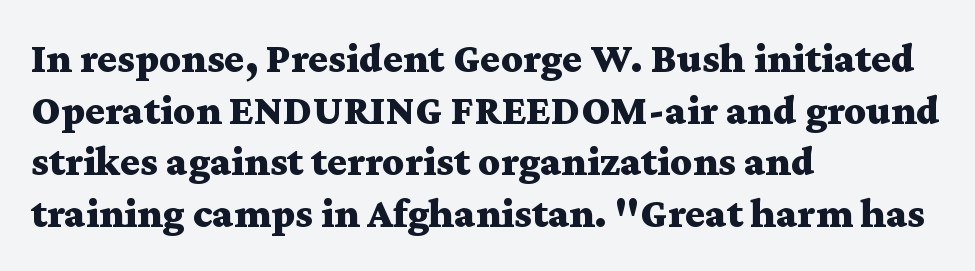
The image shows 42 px bold, wide serif type, upright; set left-aligned, line spacing 1.23x, normal letter spacing, not underlined; medium stroke contrast and a medium x-height.
